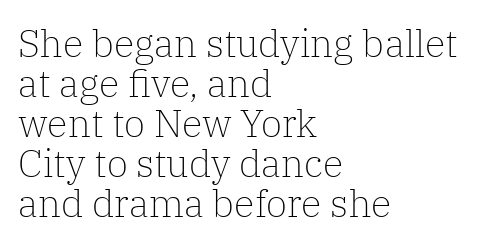
Q: Is the text bold? A: No.
Q: Is the text italic (slanted)? A: No, it is upright.
Q: Is the typeface a serif or a sans-serif typeface? A: Serif.
Q: Is the text underlined? A: No.
Q: How is the paragraph aligned? A: Left-aligned.
Q: Is the spacing between letters normal or unusually wide? A: Normal.
Q: Is the spacing between lines tight, normal or loose? A: Tight.
Q: Width (condensed, normal, or wide)? A: Normal.
Q: Stroke contrast? A: Low.
Q: x-height? A: Medium.
Q: Monospaced? A: No.
